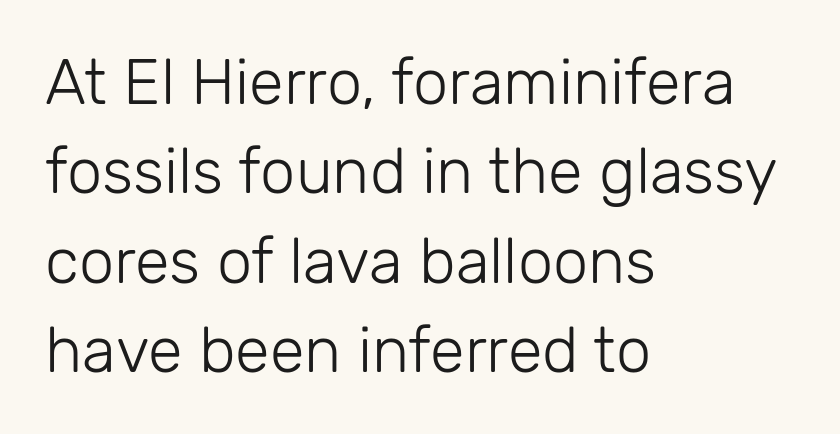
{"serif": "no", "italic": "no", "bold": "no", "weight": "light", "width": "normal", "stroke_contrast": "low", "x_height": "medium", "monospaced": "no", "underline": "no", "align": "left", "line_spacing": "normal", "line_spacing_ratio": 1.42, "letter_spacing": "normal", "letter_spacing_em": 0.0, "glyph_px": 63}
